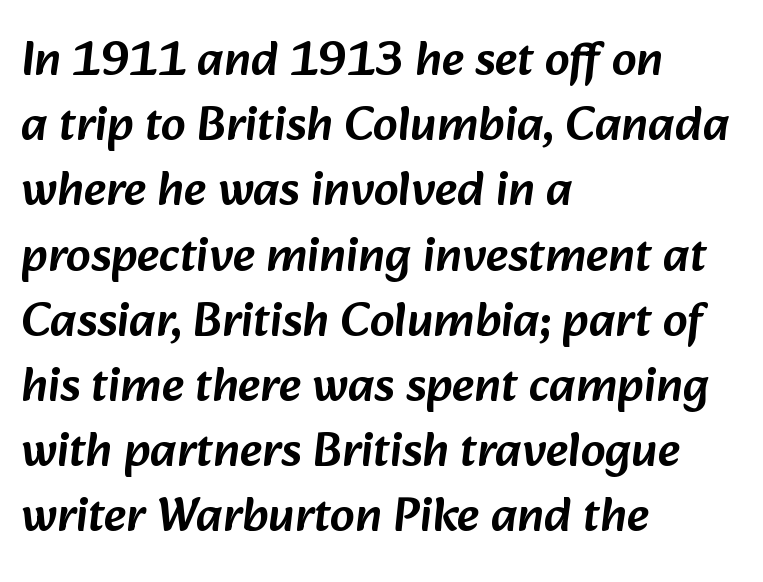
Rows of type keep a routine distance in the vertical direction. Nobody drew a line under any word here. Left-aligned paragraph, ragged on the right. Nope, no serifs anywhere on these letters. You could not count columns in this text — the font is proportionally spaced.
